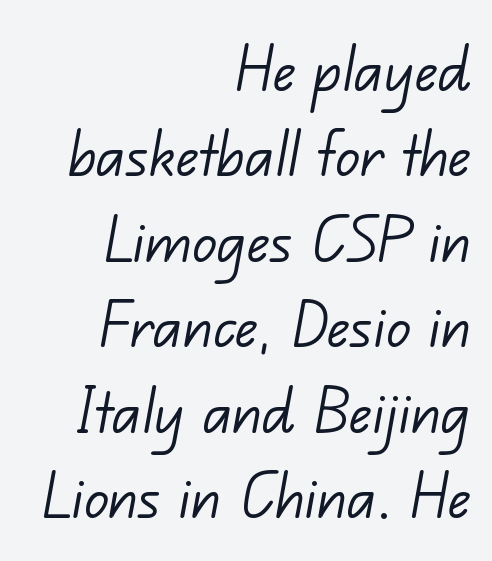
{"serif": "no", "bold": "no", "weight": "light", "width": "normal", "stroke_contrast": "low", "x_height": "small", "monospaced": "no", "underline": "no", "align": "right", "line_spacing": "tight", "line_spacing_ratio": 1.14, "letter_spacing": "normal", "letter_spacing_em": 0.0, "glyph_px": 75}
